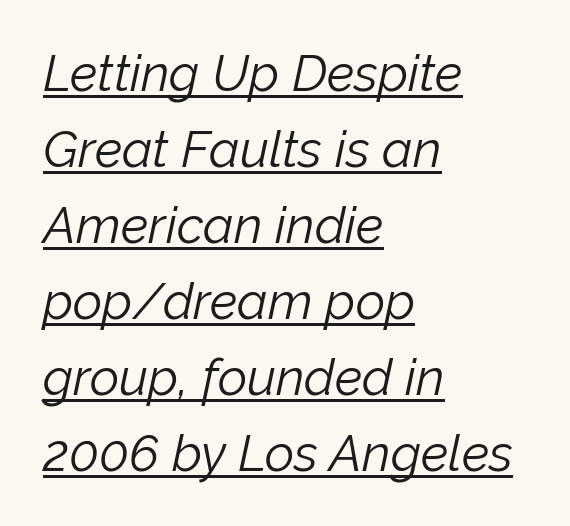
Q: Is the text bold? A: No.
Q: Is the text italic (slanted)? A: Yes, it leans right by about 12 degrees.
Q: Is the text underlined? A: Yes.
Q: How is the paragraph aligned? A: Left-aligned.
Q: Is the spacing between letters normal or unusually wide? A: Normal.
Q: Is the spacing between lines tight, normal or loose? A: Normal.
Q: Width (condensed, normal, or wide)? A: Normal.
Q: Stroke contrast? A: Low.
Q: x-height? A: Medium.
Q: Monospaced? A: No.
